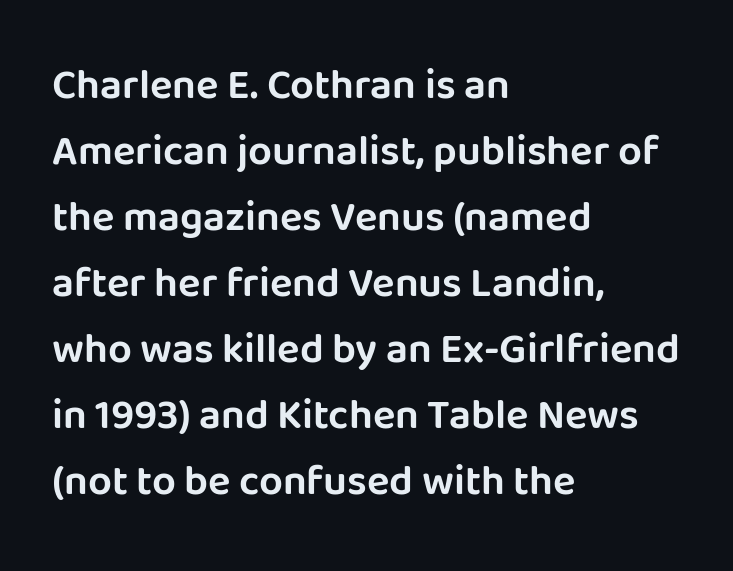
{"serif": "no", "italic": "no", "width": "normal", "stroke_contrast": "low", "x_height": "large", "monospaced": "no", "underline": "no", "align": "left", "line_spacing": "normal", "line_spacing_ratio": 1.57, "letter_spacing": "normal", "letter_spacing_em": 0.0, "glyph_px": 42}
